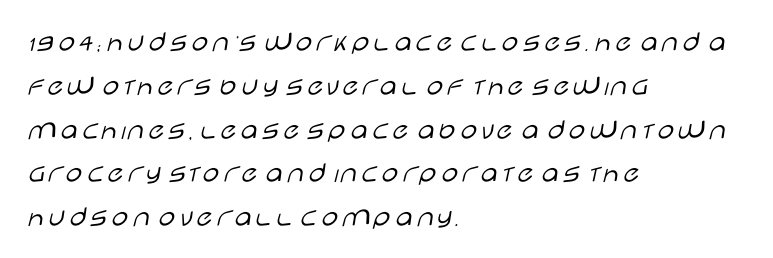
The image shows 30 px light, wide sans-serif type; set left-aligned, normal line spacing (1.46x), normal letter spacing, not underlined; low stroke contrast and a large x-height.
